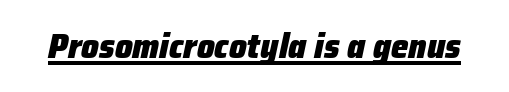
{"italic": "yes", "lean": "right", "slant_degrees": 12, "bold": "yes", "weight": "heavy", "width": "normal", "stroke_contrast": "low", "x_height": "medium", "monospaced": "no", "underline": "yes", "letter_spacing": "normal", "letter_spacing_em": 0.0, "glyph_px": 35}
